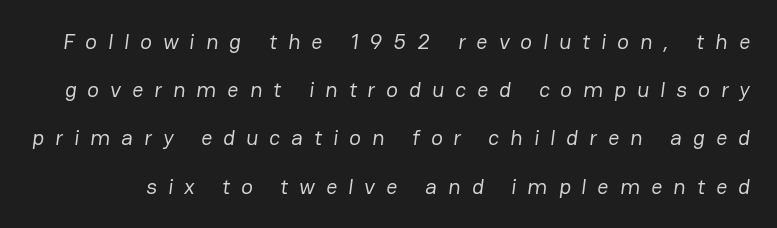
{"bold": "no", "underline": "no", "line_spacing": "loose", "line_spacing_ratio": 2.19, "letter_spacing": "wide", "letter_spacing_em": 0.5, "glyph_px": 22}
